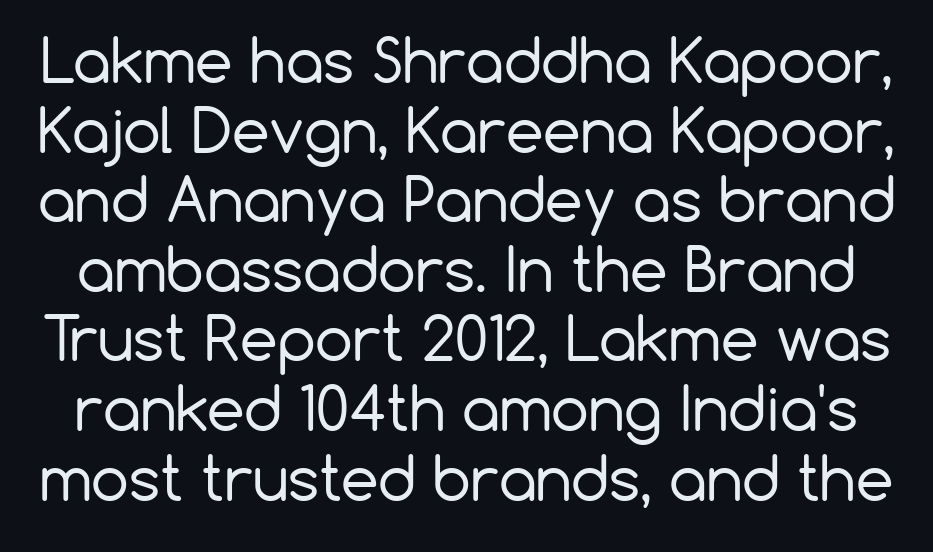
The text was rendered using a sans face with plain stroke endings. This reads as an unemphasized weight, regular at the heaviest. Is this a fixed-width face? No — the glyphs have proportional, varying widths. Only glyphs here, with clear space below each row. This sample uses plain, unmodified letter spacing. The letters stand straight up with perfectly vertical stems.
